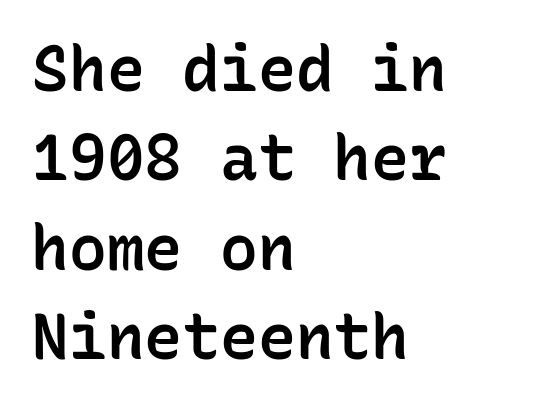
{"serif": "no", "italic": "no", "bold": "semi", "weight": "semibold", "width": "normal", "stroke_contrast": "low", "x_height": "medium", "monospaced": "yes", "underline": "no", "align": "left", "line_spacing": "normal", "line_spacing_ratio": 1.42, "letter_spacing": "normal", "letter_spacing_em": 0.0, "glyph_px": 63}
